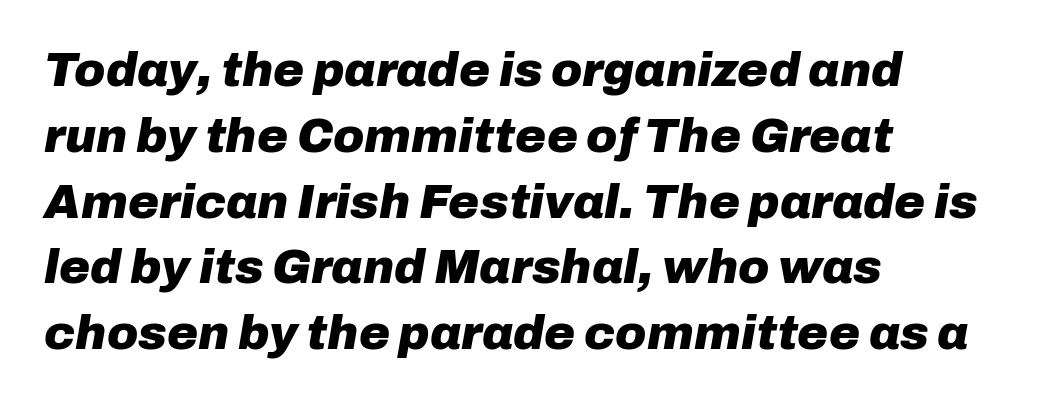
The image shows 47 px heavy type, italic (leaning right); set left-aligned, normal line spacing (1.4x), normal letter spacing, not underlined; low stroke contrast and a medium x-height.
